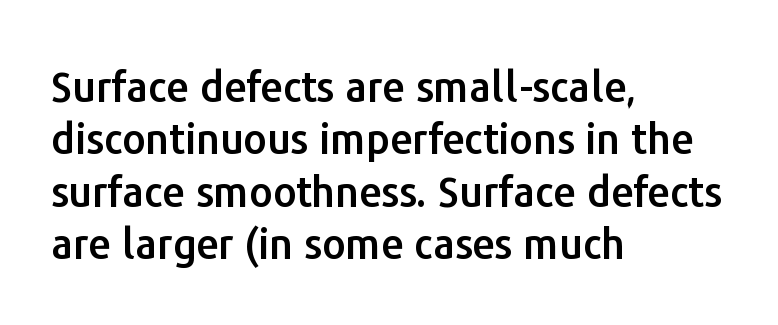
The image shows 41 px sans-serif type, upright; set left-aligned, normal line spacing (1.28x), normal letter spacing, not underlined; low stroke contrast and a medium x-height.
